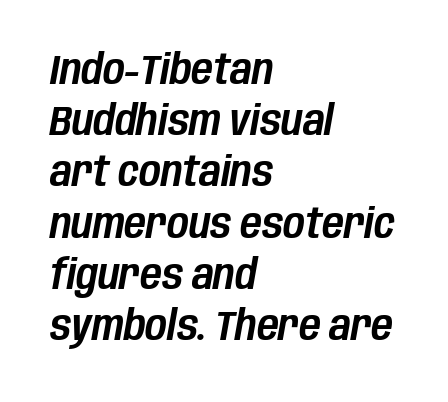
{"italic": "yes", "lean": "right", "slant_degrees": 10, "width": "condensed", "stroke_contrast": "low", "x_height": "large", "monospaced": "no", "underline": "no", "align": "left", "line_spacing_ratio": 1.22, "letter_spacing": "normal", "letter_spacing_em": 0.0, "glyph_px": 42}
